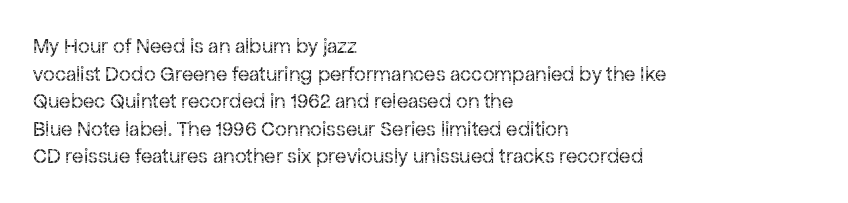
Q: Is the text bold? A: No.
Q: Is the text italic (slanted)? A: No, it is upright.
Q: Is the text underlined? A: No.
Q: How is the paragraph aligned? A: Left-aligned.
Q: Is the spacing between letters normal or unusually wide? A: Normal.
Q: Is the spacing between lines tight, normal or loose? A: Normal.
